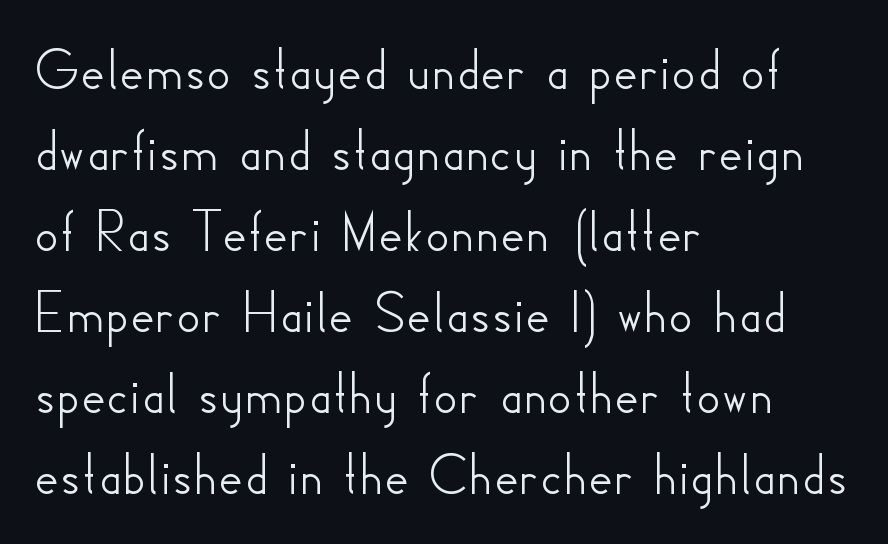
Q: Is the text italic (slanted)? A: No, it is upright.
Q: Is the typeface a serif or a sans-serif typeface? A: Sans-serif.
Q: Is the text underlined? A: No.
Q: How is the paragraph aligned? A: Left-aligned.
Q: Is the spacing between letters normal or unusually wide? A: Normal.
Q: Is the spacing between lines tight, normal or loose? A: Normal.
Q: Width (condensed, normal, or wide)? A: Normal.
Q: Stroke contrast? A: Low.
Q: x-height? A: Small.
Q: Monospaced? A: No.
